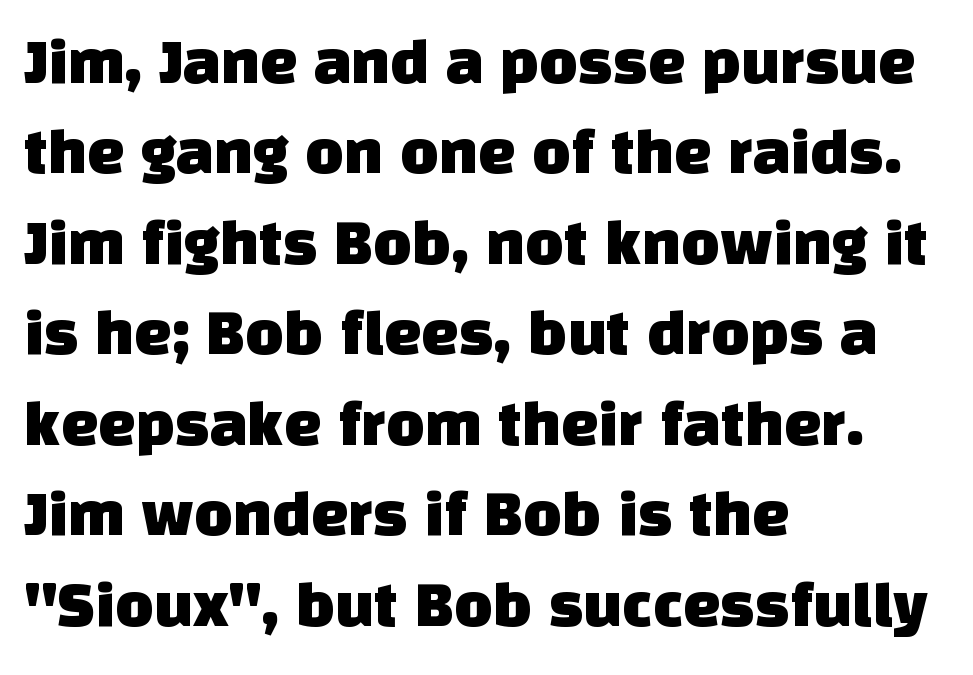
Descender tails drop into unmarked territory. Horizontal bands of white between lines are of average thickness. Serifs: no, the terminals of the letterforms are clean. This sample has the flowing, uneven cadence of proportional lettering. The gaps between neighbouring characters are ordinary and unremarkable.
